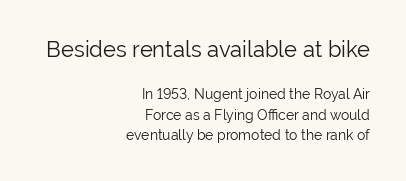
{"italic": "no", "bold": "no", "underline": "no", "align": "right", "line_spacing": "normal", "line_spacing_ratio": 1.45, "letter_spacing": "normal", "letter_spacing_em": 0.0, "larger_block": "first", "size_ratio": 1.57, "glyph_px": 22}
